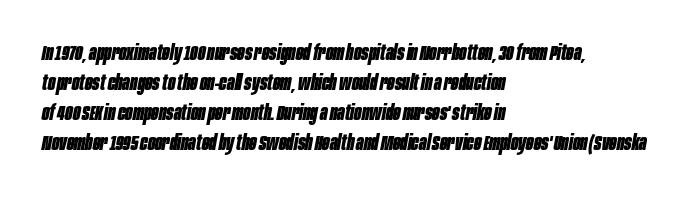
The string is rendered with underlining switched off. How heavy is the stroke? Heavy — this is a bold. The passage shown stacks its lines at a standard gap. Reading down the block, your eye returns to a fixed left position each line. Students, note that the glyphs here touch the page at normal intervals. A typesetter would mark this as italic.
